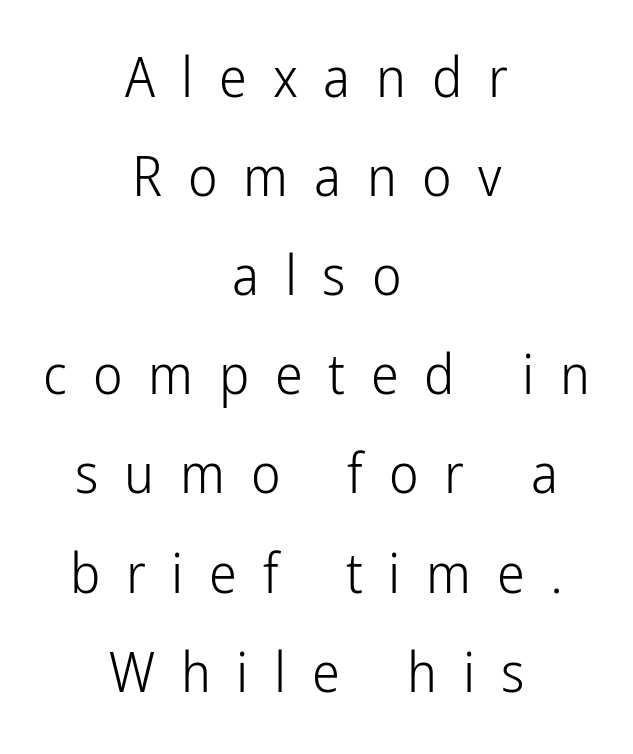
This sample uses a sans-serif face. This rendering features lettering with no underline. Short and long lines alike share a common midpoint. The font is comparable to plain body text, perhaps lighter. Note the varied advance widths — an 'i' is clearly narrower than an 'm'. In terms of letterspacing, this is a distinctly airy, spread setting.
